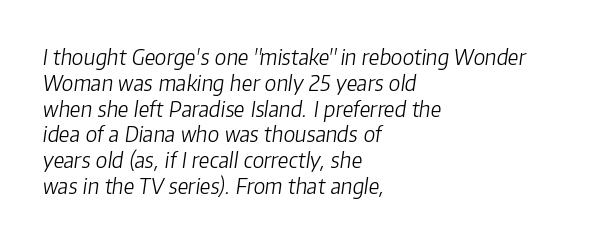
Q: Is the text bold? A: No.
Q: Is the text italic (slanted)? A: Yes, it leans right by about 8 degrees.
Q: Is the text underlined? A: No.
Q: How is the paragraph aligned? A: Left-aligned.
Q: Is the spacing between letters normal or unusually wide? A: Normal.
